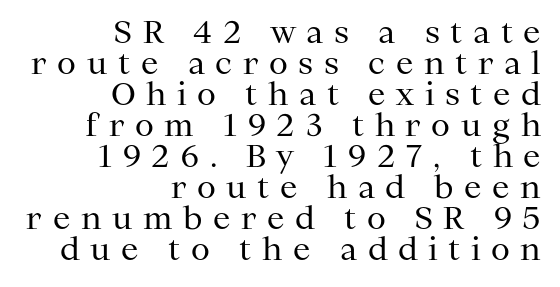
{"serif": "yes", "italic": "no", "bold": "no", "weight": "regular", "width": "normal", "stroke_contrast": "medium", "x_height": "medium", "monospaced": "no", "underline": "no", "align": "right", "line_spacing": "tight", "line_spacing_ratio": 1.0, "letter_spacing": "wide", "letter_spacing_em": 0.34, "glyph_px": 31}
